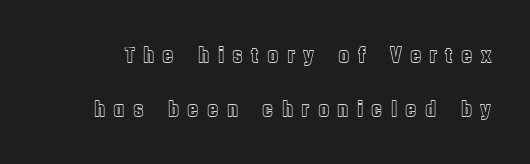
Q: Is the text italic (slanted)? A: No, it is upright.
Q: Is the text underlined? A: No.
Q: Is the spacing between letters normal or unusually wide? A: Unusually wide.
Q: Is the spacing between lines tight, normal or loose? A: Loose.
